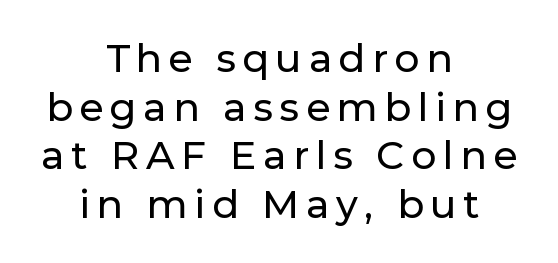
The image shows 39 px sans-serif type, upright; set centered, normal line spacing (1.25x), not underlined; low stroke contrast and a medium x-height.
